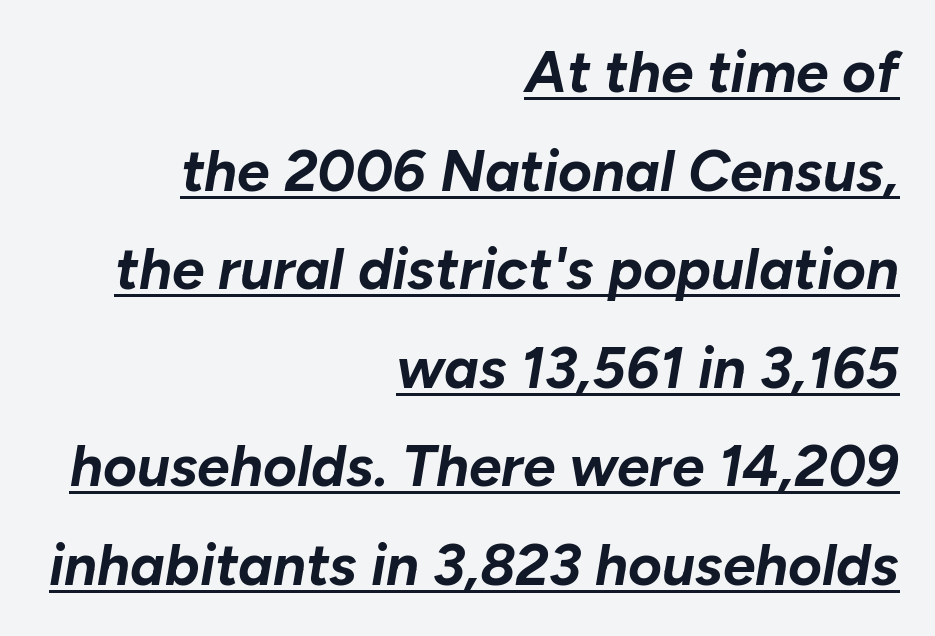
{"italic": "yes", "lean": "right", "slant_degrees": 10, "bold": "yes", "weight": "bold", "width": "normal", "stroke_contrast": "low", "x_height": "medium", "monospaced": "no", "underline": "yes", "align": "right", "line_spacing": "normal", "line_spacing_ratio": 1.7, "letter_spacing": "normal", "letter_spacing_em": 0.0, "glyph_px": 58}
